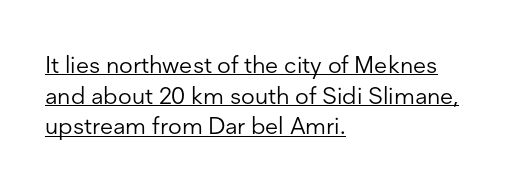
The image shows 24 px text type, upright; set left-aligned, normal line spacing (1.28x), normal letter spacing, underlined.
